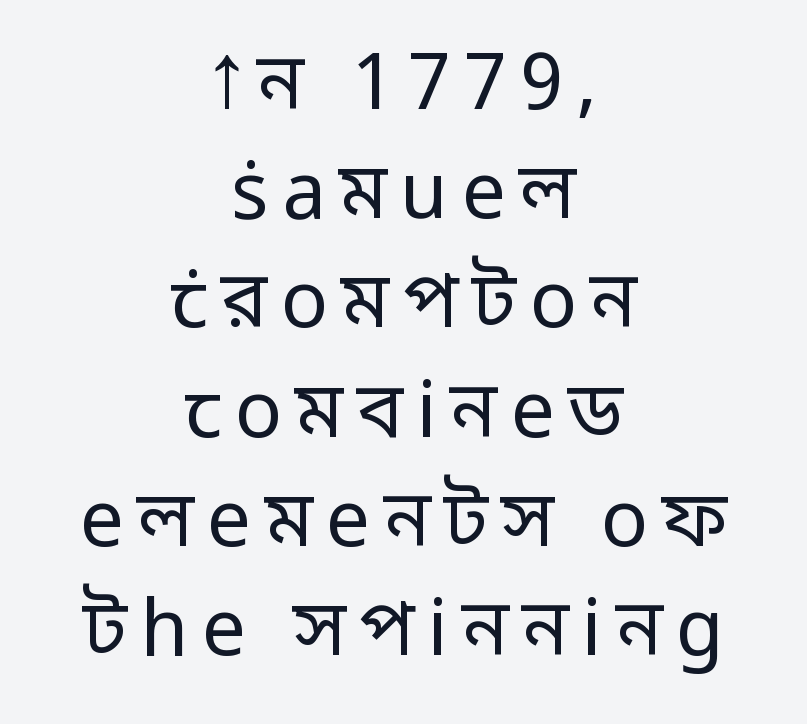
The text block is weighted toward neither margin, spreading evenly from the middle. The letters carry no serifs — their stems end cleanly without finishing strokes. Each letter keeps its own natural width here, so spacing adapts to shape. Italic: no, the glyphs are upright roman.
